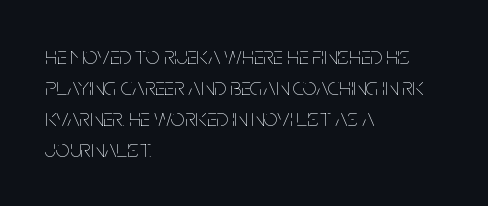
A light-to-regular cut is what we see here. Clear beneath every line of the passage. Vertical strokes here are truly vertical. The passage shown has conventional tracking throughout. Leftover space on each line is placed entirely after the last word.
